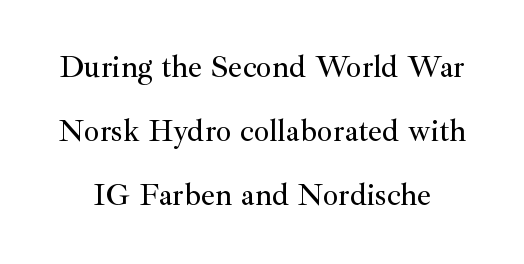
Q: Is the text italic (slanted)? A: No, it is upright.
Q: Is the typeface a serif or a sans-serif typeface? A: Serif.
Q: Is the text underlined? A: No.
Q: Is the spacing between letters normal or unusually wide? A: Normal.
Q: Is the spacing between lines tight, normal or loose? A: Loose.
Q: Width (condensed, normal, or wide)? A: Normal.
Q: Stroke contrast? A: Medium.
Q: x-height? A: Small.
Q: Monospaced? A: No.
